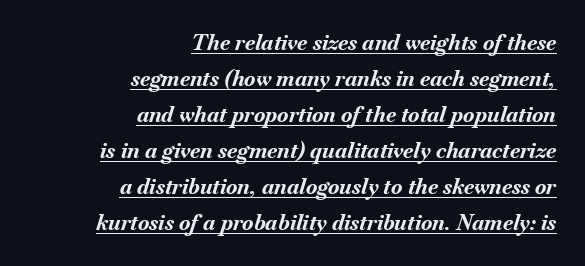
The image shows 21 px bold type, italic (leaning right); set right-aligned, line spacing 1.71x, normal letter spacing, underlined.
